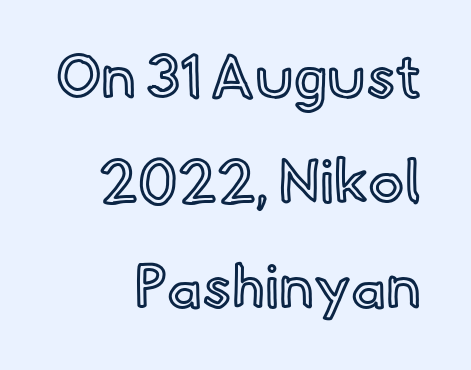
{"italic": "no", "width": "normal", "x_height": "small", "monospaced": "no", "underline": "no", "align": "right", "line_spacing_ratio": 1.75, "letter_spacing": "normal", "letter_spacing_em": 0.0, "glyph_px": 60}
